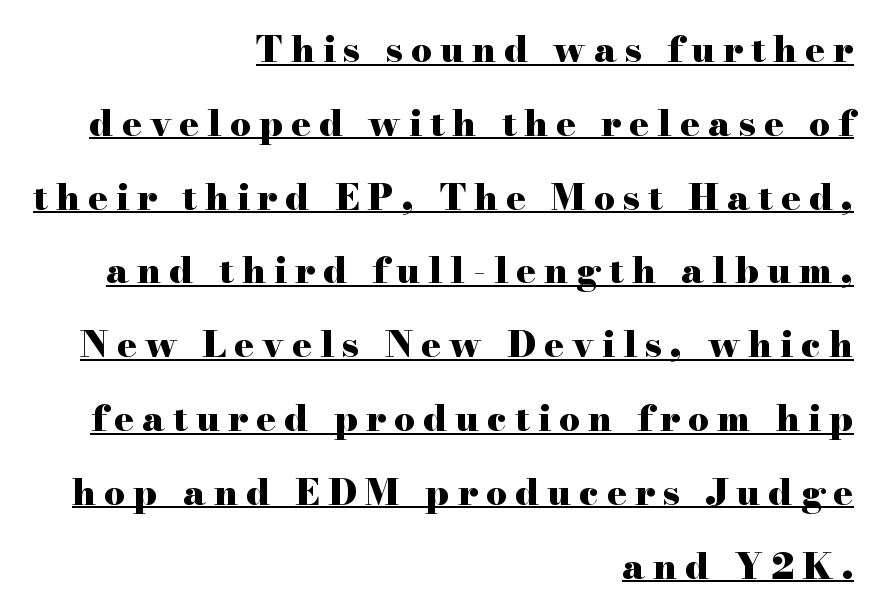
Q: Is the text bold? A: Yes.
Q: Is the text italic (slanted)? A: No, it is upright.
Q: Is the typeface a serif or a sans-serif typeface? A: Serif.
Q: Is the text underlined? A: Yes.
Q: How is the paragraph aligned? A: Right-aligned.
Q: Is the spacing between letters normal or unusually wide? A: Unusually wide.
Q: Is the spacing between lines tight, normal or loose? A: Loose.
Q: Width (condensed, normal, or wide)? A: Wide.
Q: Stroke contrast? A: High.
Q: x-height? A: Small.
Q: Monospaced? A: No.
